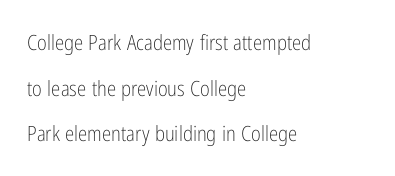
The image shows 21 px text type, upright; set left-aligned, loose line spacing (2.17x), normal letter spacing, not underlined.
